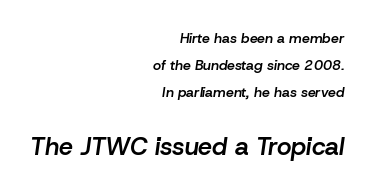
{"italic": "yes", "lean": "right", "slant_degrees": 8, "bold": "semi", "underline": "no", "align": "right", "line_spacing": "loose", "line_spacing_ratio": 1.94, "letter_spacing": "normal", "letter_spacing_em": 0.0, "larger_block": "second", "size_ratio": 1.79, "glyph_px": 25}
